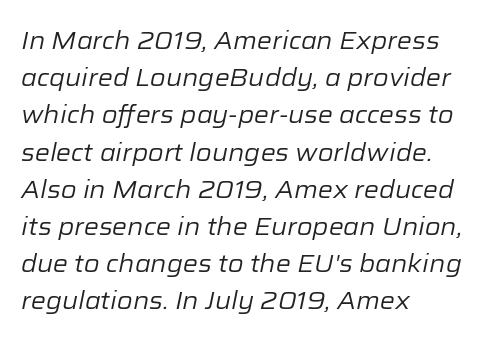
Q: Is the text bold? A: No.
Q: Is the text italic (slanted)? A: Yes, it leans right by about 12 degrees.
Q: Is the text underlined? A: No.
Q: How is the paragraph aligned? A: Left-aligned.
Q: Is the spacing between letters normal or unusually wide? A: Normal.
Q: Is the spacing between lines tight, normal or loose? A: Normal.
